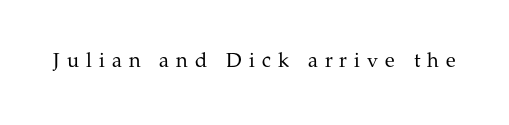
Q: Is the text bold? A: No.
Q: Is the text italic (slanted)? A: No, it is upright.
Q: Is the text underlined? A: No.
Q: Is the spacing between letters normal or unusually wide? A: Unusually wide.
